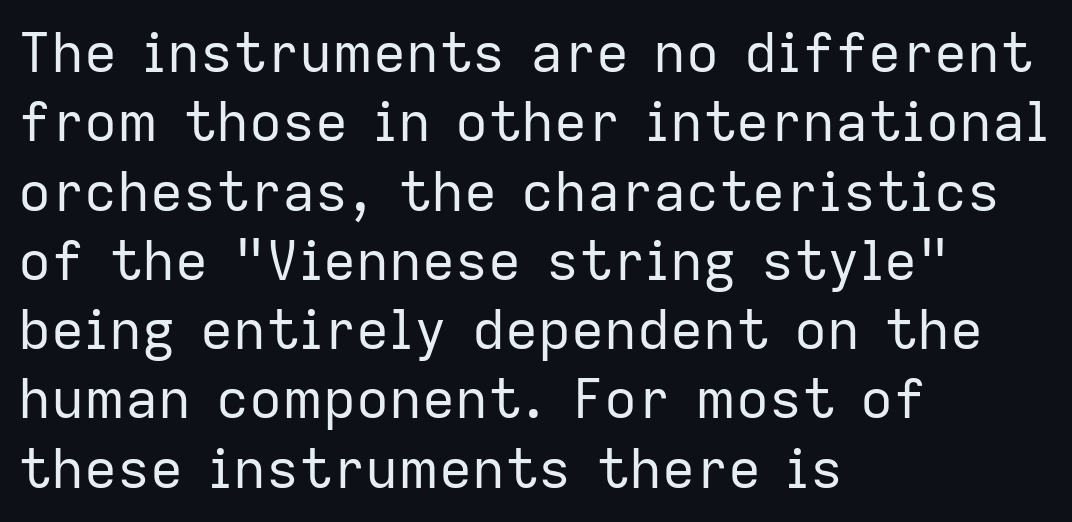
{"serif": "no", "italic": "no", "bold": "no", "weight": "regular", "width": "normal", "stroke_contrast": "low", "x_height": "medium", "monospaced": "no", "underline": "no", "align": "left", "line_spacing": "normal", "line_spacing_ratio": 1.26, "letter_spacing": "normal", "letter_spacing_em": 0.0, "glyph_px": 55}
